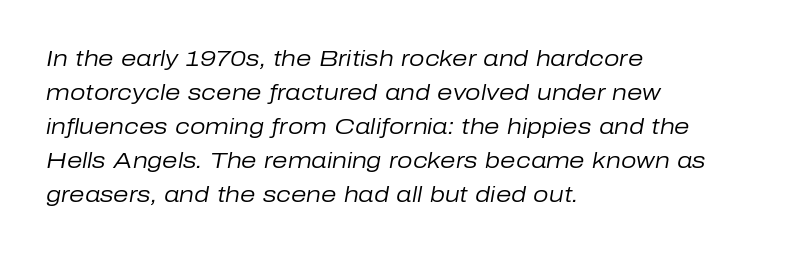
{"italic": "yes", "lean": "right", "slant_degrees": 10, "bold": "no", "underline": "no", "align": "left", "line_spacing": "normal", "line_spacing_ratio": 1.54, "letter_spacing": "normal", "letter_spacing_em": 0.0, "glyph_px": 22}
